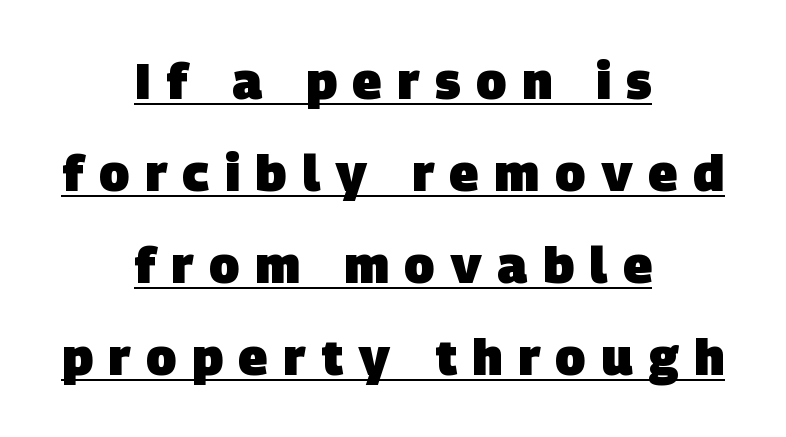
Q: Is the text bold? A: Yes.
Q: Is the typeface a serif or a sans-serif typeface? A: Sans-serif.
Q: Is the text underlined? A: Yes.
Q: How is the paragraph aligned? A: Centered.
Q: Is the spacing between letters normal or unusually wide? A: Unusually wide.
Q: Width (condensed, normal, or wide)? A: Normal.
Q: Stroke contrast? A: Low.
Q: x-height? A: Large.
Q: Monospaced? A: No.
